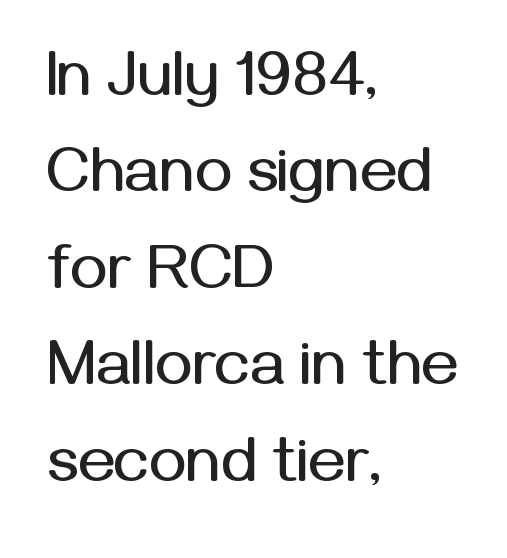
Q: Is the text italic (slanted)? A: No, it is upright.
Q: Is the typeface a serif or a sans-serif typeface? A: Sans-serif.
Q: Is the text underlined? A: No.
Q: How is the paragraph aligned? A: Left-aligned.
Q: Is the spacing between letters normal or unusually wide? A: Normal.
Q: Is the spacing between lines tight, normal or loose? A: Normal.
Q: Width (condensed, normal, or wide)? A: Normal.
Q: Stroke contrast? A: Medium.
Q: x-height? A: Medium.
Q: Monospaced? A: No.
